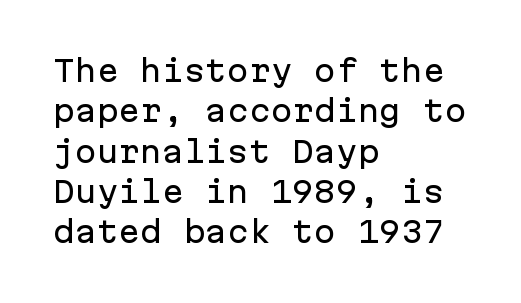
Quick note: not italic, upright. Each letter, wide or thin by design, is forced into the same width here. Are there feet on the stems? There aren't — it's a sans. The line texture is even and compact thanks to regular tracking.
